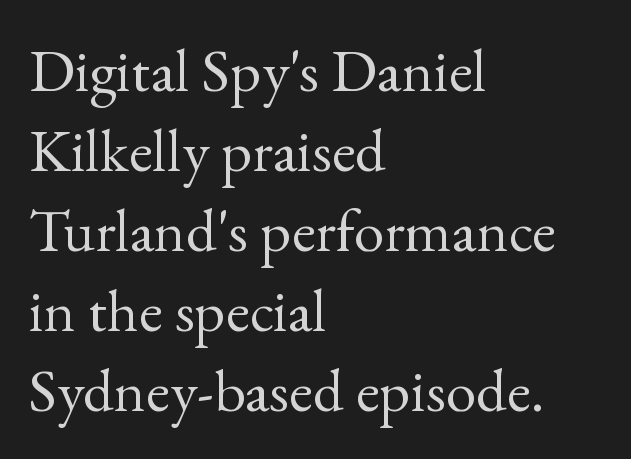
The image shows 61 px regular-weight serif type, upright; set left-aligned, normal line spacing (1.31x), normal letter spacing, not underlined; a small x-height.
